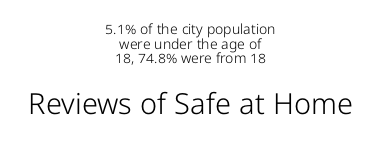
{"serif": "no", "italic": "no", "bold": "no", "weight": "light", "width": "normal", "stroke_contrast": "low", "x_height": "medium", "monospaced": "no", "underline": "no", "align": "center", "line_spacing": "tight", "line_spacing_ratio": 1.05, "letter_spacing": "normal", "letter_spacing_em": 0.0, "larger_block": "second", "size_ratio": 2.07, "glyph_px": 29}
